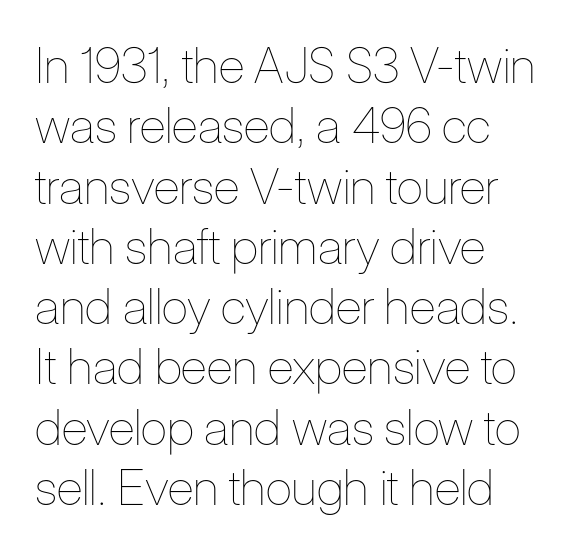
Weight: regular or lighter. Alignment: flush left. Italic: no, the glyphs are upright roman. Varying glyph widths throughout — classic text-font behaviour. Honestly, the letter spacing is just normal — you wouldn't notice it.
